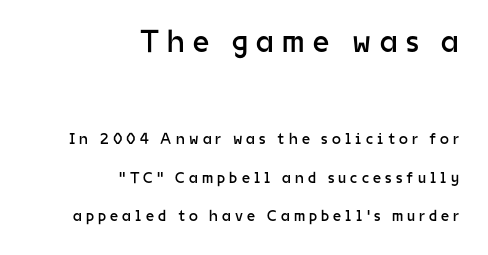
The image shows 32 px regular-weight sans-serif type, upright; set right-aligned, loose line spacing (2.42x), unusually wide letter spacing (+0.26 em), not underlined; the first (top) block is 2.0x larger; low stroke contrast and a medium x-height.
